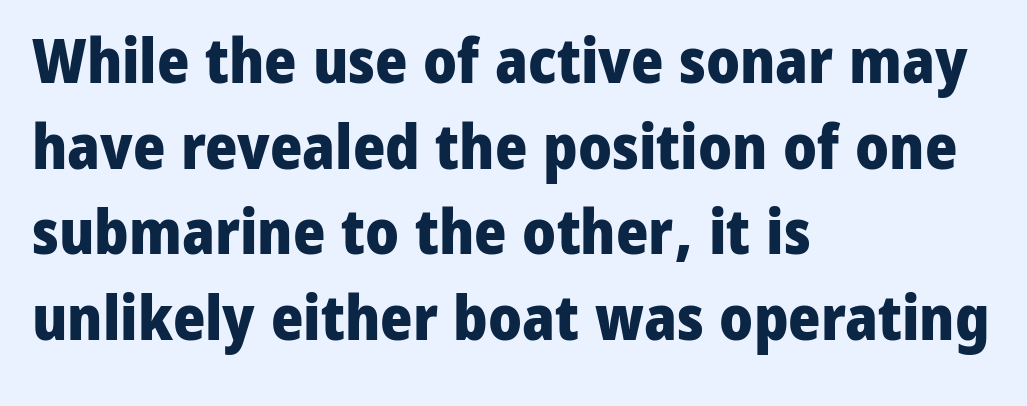
Q: Is the text bold? A: Yes.
Q: Is the text italic (slanted)? A: No, it is upright.
Q: Is the typeface a serif or a sans-serif typeface? A: Sans-serif.
Q: Is the text underlined? A: No.
Q: How is the paragraph aligned? A: Left-aligned.
Q: Is the spacing between letters normal or unusually wide? A: Normal.
Q: Is the spacing between lines tight, normal or loose? A: Normal.
Q: Width (condensed, normal, or wide)? A: Normal.
Q: Stroke contrast? A: Low.
Q: x-height? A: Medium.
Q: Monospaced? A: No.
